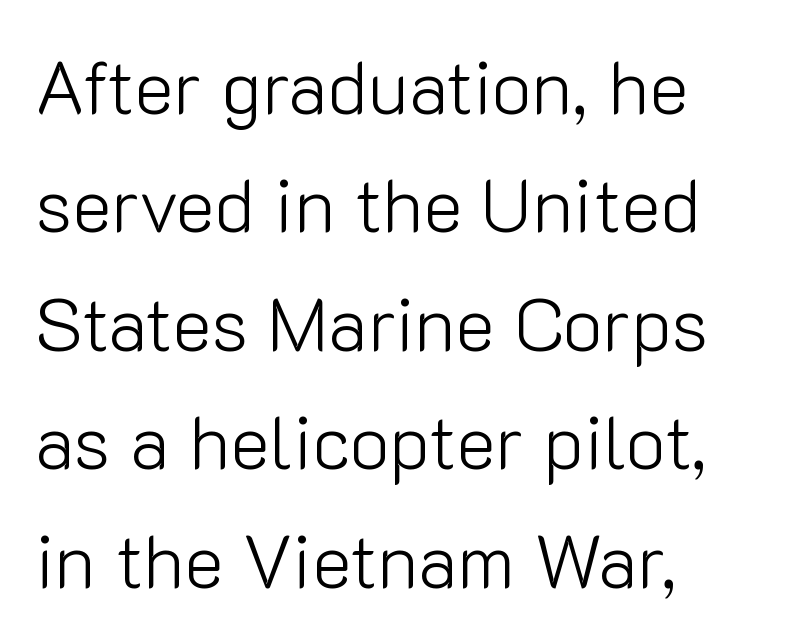
{"serif": "no", "italic": "no", "bold": "no", "weight": "light", "width": "normal", "stroke_contrast": "low", "x_height": "medium", "monospaced": "no", "underline": "no", "align": "left", "line_spacing": "normal", "line_spacing_ratio": 1.58, "letter_spacing": "normal", "letter_spacing_em": 0.0, "glyph_px": 75}
